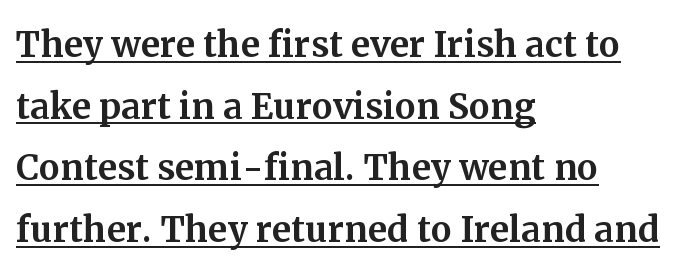
Here the glyphs are tracked normally, forming tight word shapes. Varying glyph widths throughout — classic text-font behaviour. The leading is moderate, giving the passage an even texture. Notice how the passage keeps a crisp vertical edge on the left only. Rendered with straight, roman letterforms. The face used here is seriffed, in the tradition of book romans.
